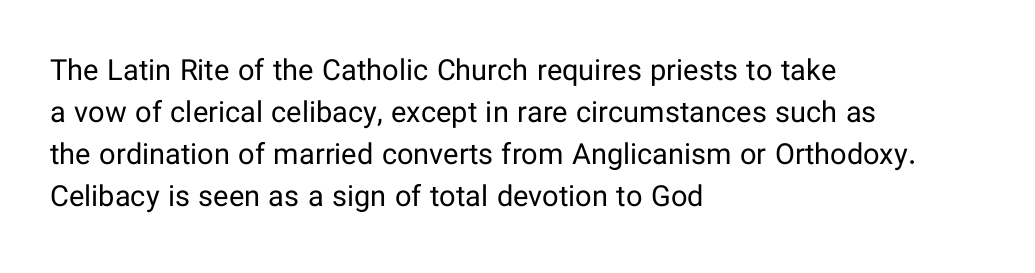
{"serif": "no", "italic": "no", "bold": "no", "weight": "regular", "width": "normal", "stroke_contrast": "low", "x_height": "medium", "monospaced": "no", "underline": "no", "align": "left", "line_spacing": "normal", "line_spacing_ratio": 1.45, "letter_spacing": "normal", "letter_spacing_em": 0.0, "glyph_px": 29}
